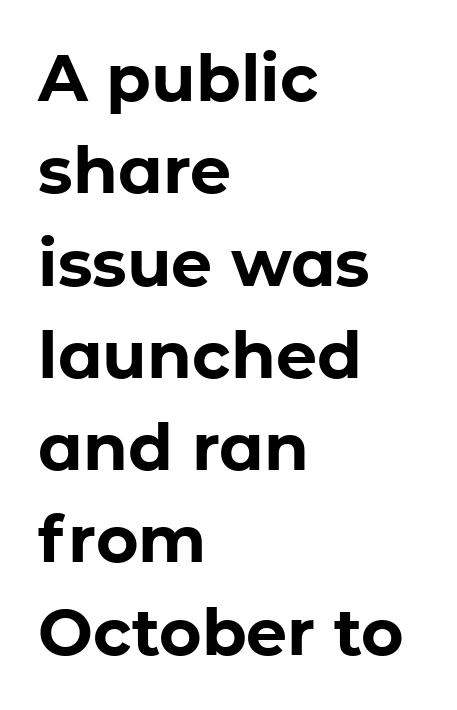
The image shows 65 px bold sans-serif type, upright; set left-aligned, normal line spacing (1.42x), normal letter spacing, not underlined; low stroke contrast and a medium x-height.
